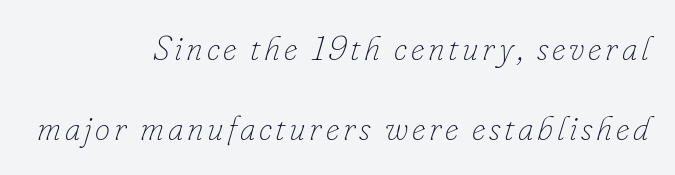
Q: Is the text bold? A: No.
Q: Is the text italic (slanted)? A: Yes, it leans right by about 16 degrees.
Q: Is the text underlined? A: No.
Q: How is the paragraph aligned? A: Right-aligned.
Q: Is the spacing between lines tight, normal or loose? A: Loose.
Q: Width (condensed, normal, or wide)? A: Normal.
Q: Stroke contrast? A: Low.
Q: x-height? A: Small.
Q: Monospaced? A: No.
